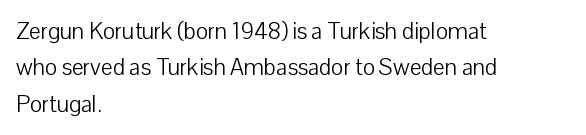
Q: Is the text bold? A: No.
Q: Is the text italic (slanted)? A: No, it is upright.
Q: Is the text underlined? A: No.
Q: How is the paragraph aligned? A: Left-aligned.
Q: Is the spacing between letters normal or unusually wide? A: Normal.
Q: Is the spacing between lines tight, normal or loose? A: Normal.
